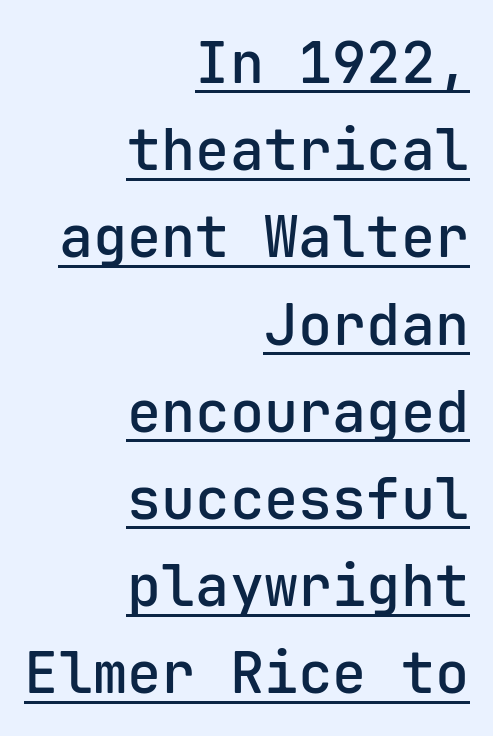
Beneath each row of characters lies a ruled line. Line spacing here is normal. These lines were composed using upright roman letters. Spacing between characters is what you'd get straight out of the box.
